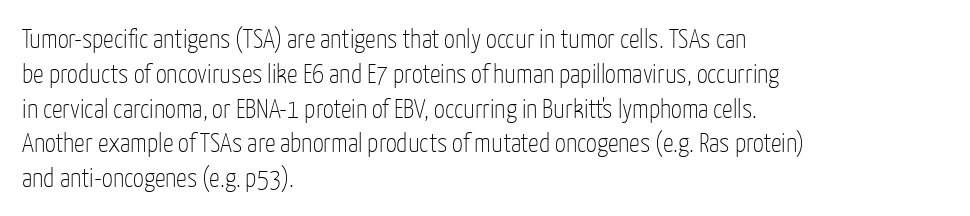
{"italic": "no", "bold": "no", "underline": "no", "align": "left", "line_spacing": "normal", "line_spacing_ratio": 1.29, "letter_spacing": "normal", "letter_spacing_em": 0.0, "glyph_px": 27}
